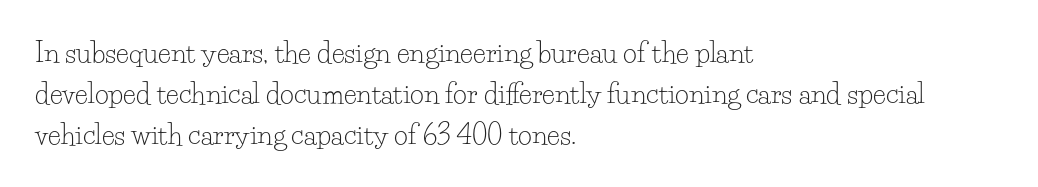
On a weight scale, this lands at 450 or below. The passage shown has conventional tracking throughout. A normal amount of white space separates one row of letters from the next. The rag falls on the right side of this text block.
